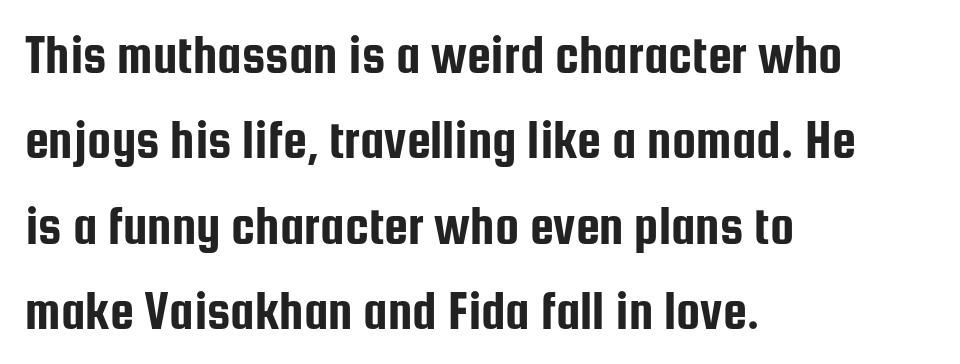
Ordinary non-slanted type is in use. Honestly, the row spacing looks completely unremarkable. The characters display no serif detailing; their extremities are plain. You could not count columns in this text — the font is proportionally spaced.
